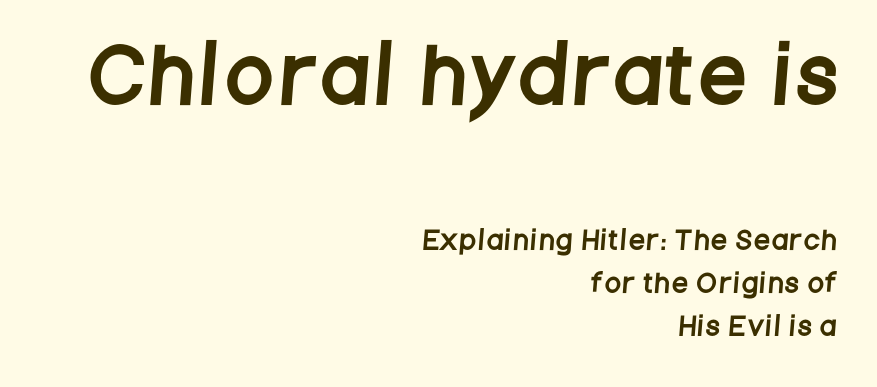
These lines are composed in type without serifs. Typesetter's note — upper block bumped up in size, lower block left smaller. The passage shown is typed in a proportional face where columns would drift. Where is the straight margin? On the right.
